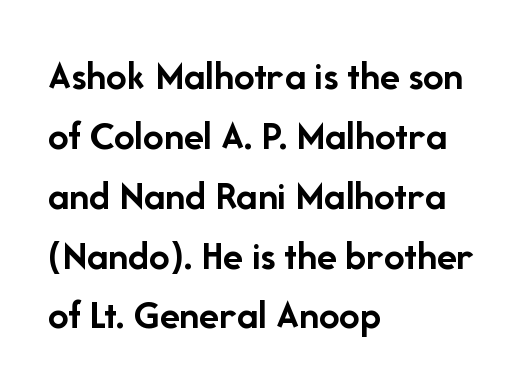
Q: Is the text bold? A: Yes.
Q: Is the text italic (slanted)? A: No, it is upright.
Q: Is the typeface a serif or a sans-serif typeface? A: Sans-serif.
Q: Is the text underlined? A: No.
Q: How is the paragraph aligned? A: Left-aligned.
Q: Is the spacing between letters normal or unusually wide? A: Normal.
Q: Is the spacing between lines tight, normal or loose? A: Normal.
Q: Width (condensed, normal, or wide)? A: Normal.
Q: Stroke contrast? A: Low.
Q: x-height? A: Medium.
Q: Monospaced? A: No.
